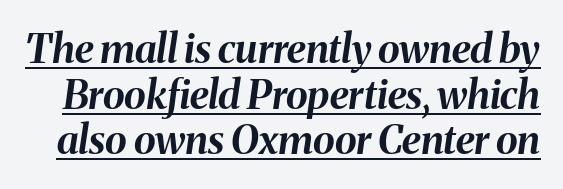
The image shows 40 px bold type, italic (leaning right); set tight line spacing (1.14x), normal letter spacing, underlined; medium stroke contrast and a medium x-height.
